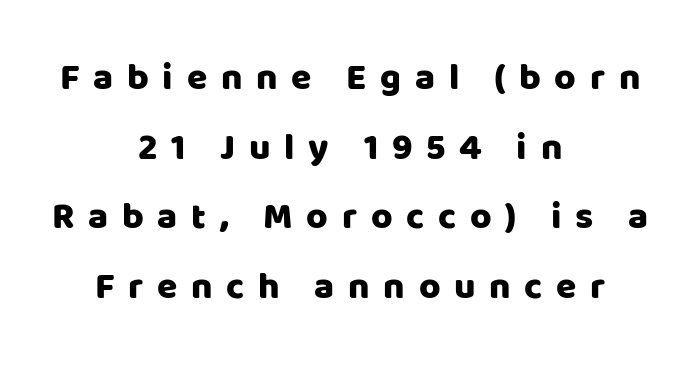
Q: Is the text italic (slanted)? A: No, it is upright.
Q: Is the typeface a serif or a sans-serif typeface? A: Sans-serif.
Q: Is the text underlined? A: No.
Q: How is the paragraph aligned? A: Centered.
Q: Is the spacing between letters normal or unusually wide? A: Unusually wide.
Q: Width (condensed, normal, or wide)? A: Normal.
Q: Stroke contrast? A: Low.
Q: x-height? A: Large.
Q: Monospaced? A: No.
